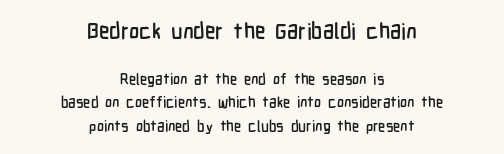
Top chunk: large. Bottom chunk: small. The specimen reads as upright at a glance. Horizontal alignment here is central, giving a formal, balanced look. The letterforms sit shoulder to shoulder at normal distance. Glance below the letters and you will spot only blank space.
